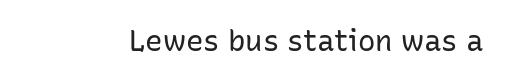
{"serif": "no", "italic": "no", "bold": "no", "weight": "regular", "width": "normal", "stroke_contrast": "low", "x_height": "medium", "monospaced": "no", "underline": "no", "letter_spacing": "normal", "letter_spacing_em": 0.0, "glyph_px": 29}
